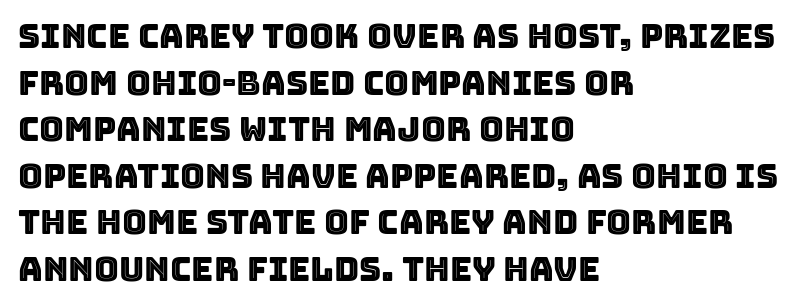
{"italic": "no", "width": "normal", "x_height": "large", "monospaced": "no", "underline": "no", "align": "left", "line_spacing": "normal", "line_spacing_ratio": 1.37, "letter_spacing": "normal", "letter_spacing_em": 0.0, "glyph_px": 34}
